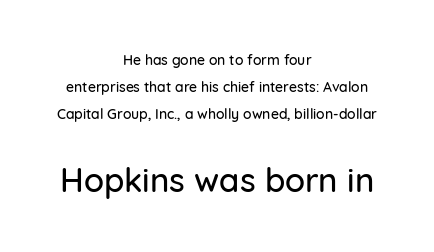
The image shows 33 px sans-serif type, upright; set centered, loose line spacing (1.94x), normal letter spacing, not underlined; the second (bottom) block is 2.36x larger; low stroke contrast and a medium x-height.
